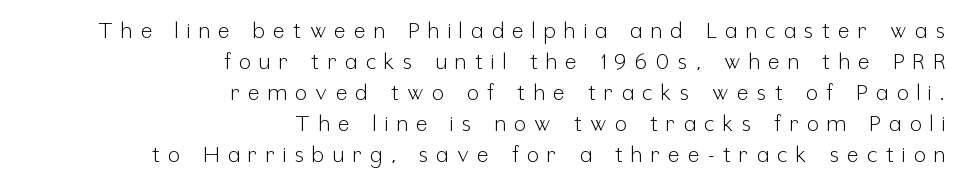
{"italic": "no", "bold": "no", "underline": "no", "align": "right", "line_spacing": "normal", "line_spacing_ratio": 1.41, "letter_spacing": "wide", "letter_spacing_em": 0.38, "glyph_px": 22}
